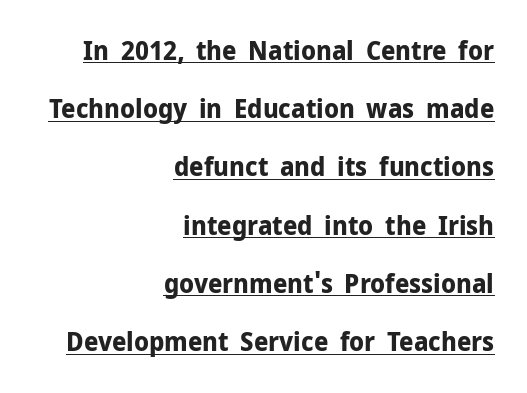
Q: Is the text bold? A: Yes.
Q: Is the text italic (slanted)? A: No, it is upright.
Q: Is the text underlined? A: Yes.
Q: How is the paragraph aligned? A: Right-aligned.
Q: Is the spacing between letters normal or unusually wide? A: Normal.
Q: Is the spacing between lines tight, normal or loose? A: Loose.
